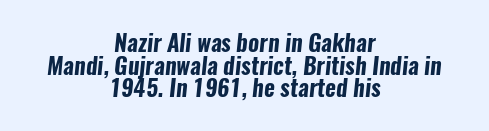
Q: Is the text bold? A: Yes.
Q: Is the text underlined? A: No.
Q: How is the paragraph aligned? A: Centered.
Q: Is the spacing between letters normal or unusually wide? A: Normal.
Q: Is the spacing between lines tight, normal or loose? A: Tight.
